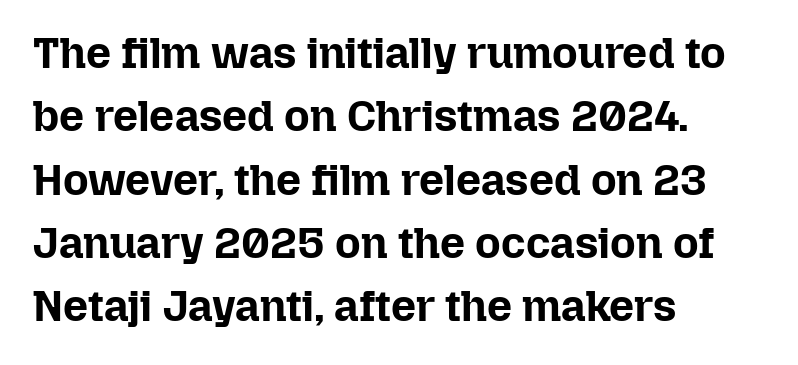
The image shows 44 px bold type, upright; set left-aligned, normal line spacing (1.44x), normal letter spacing, not underlined; low stroke contrast and a medium x-height.
